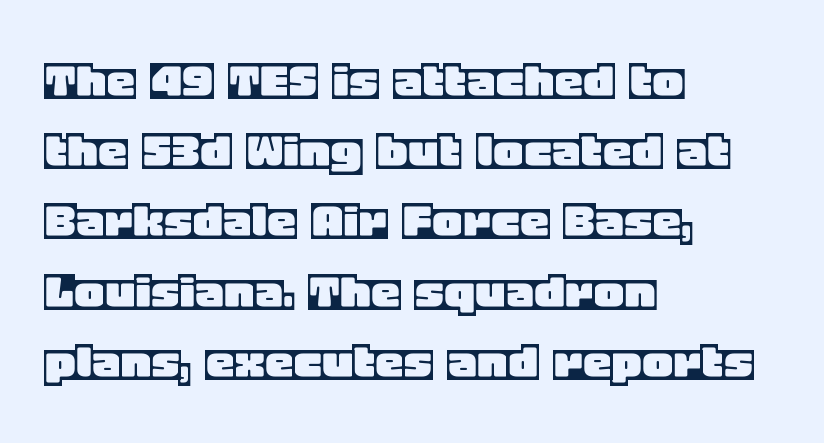
Designer's note — italics off, roman on. Horizontally, the lines are justified to the leading edge only. Here the designer chose a conventional face with non-uniform glyph widths. Look at the tracking — it's just the regular setting, nothing added. The foot of each line stays bare and open.
